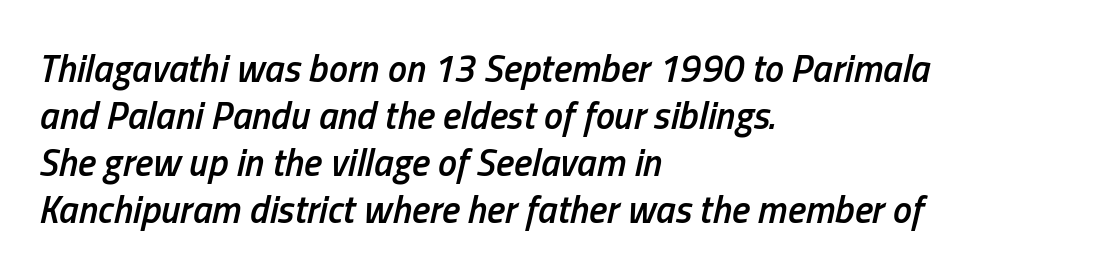
{"italic": "yes", "lean": "right", "slant_degrees": 13, "bold": "semi", "weight": "semibold", "width": "condensed", "stroke_contrast": "low", "x_height": "medium", "monospaced": "no", "underline": "no", "align": "left", "line_spacing_ratio": 1.24, "letter_spacing": "normal", "letter_spacing_em": 0.0, "glyph_px": 38}
